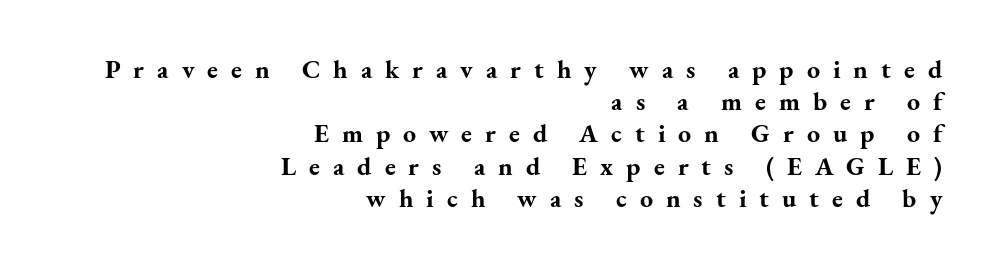
{"italic": "no", "bold": "yes", "underline": "no", "align": "right", "line_spacing_ratio": 1.24, "letter_spacing": "wide", "letter_spacing_em": 0.5, "glyph_px": 26}
